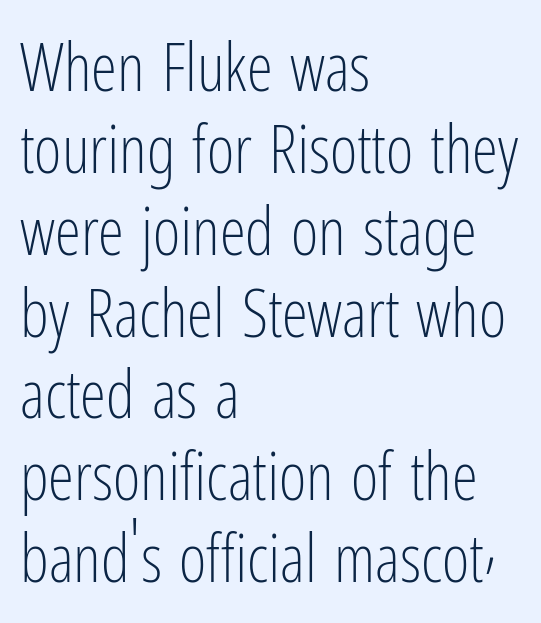
{"serif": "no", "italic": "no", "bold": "no", "weight": "light", "width": "condensed", "stroke_contrast": "low", "x_height": "medium", "monospaced": "no", "underline": "no", "align": "left", "line_spacing_ratio": 1.24, "letter_spacing": "normal", "letter_spacing_em": 0.0, "glyph_px": 66}
